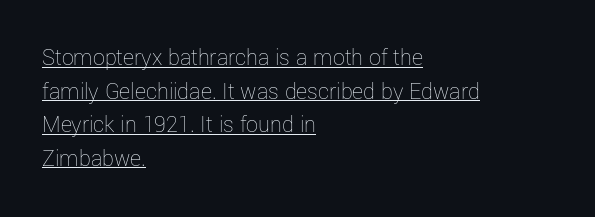
Q: Is the text bold? A: No.
Q: Is the text italic (slanted)? A: No, it is upright.
Q: Is the text underlined? A: Yes.
Q: How is the paragraph aligned? A: Left-aligned.
Q: Is the spacing between letters normal or unusually wide? A: Normal.
Q: Is the spacing between lines tight, normal or loose? A: Normal.
